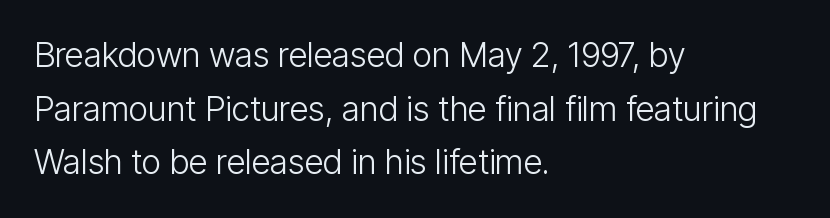
The image shows 34 px light, condensed sans-serif type, upright; set left-aligned, normal line spacing (1.58x), normal letter spacing, not underlined; low stroke contrast and a medium x-height.
